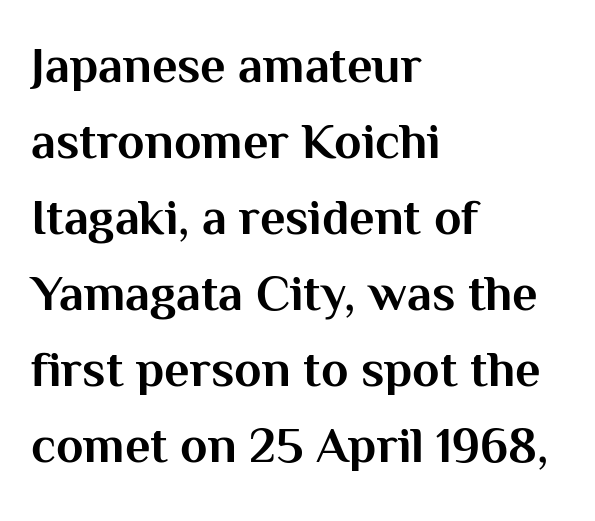
The image shows 50 px bold sans-serif type, upright; set left-aligned, normal line spacing (1.52x), normal letter spacing, not underlined; medium stroke contrast and a medium x-height.
